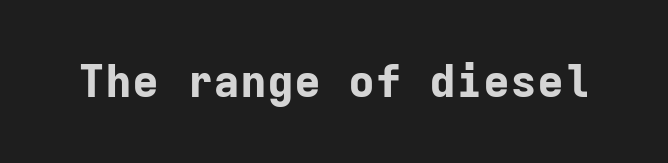
The line texture is even and compact thanks to regular tracking. Underline: absent. The sample has been set heavy, in full bold. You can tell it's not italic because the verticals are truly vertical. The rendering uses typewriter-style spacing with identical character cells.
